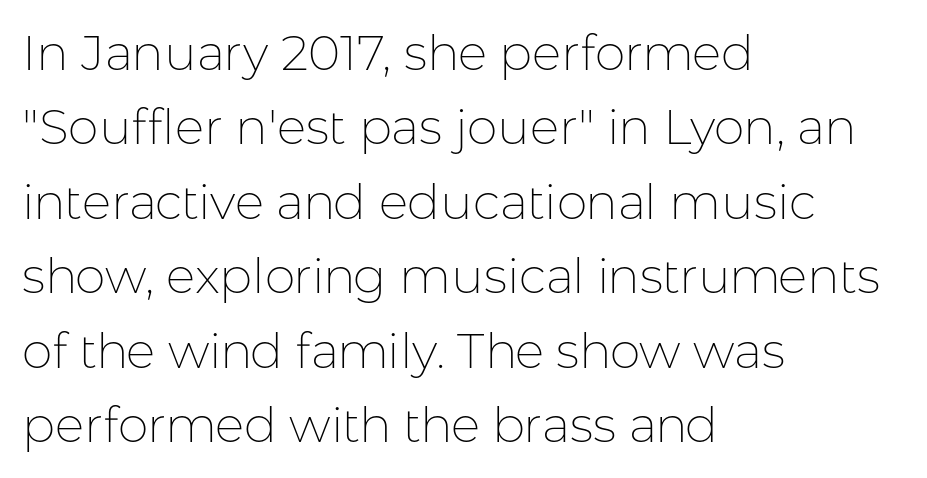
Rows of type keep a routine distance in the vertical direction. A typesetter would mark this as roman, not italic. Proportional: the letters do not fall into vertical columns. Each row of text sits above clean, open space. Typographically, this falls in the sans-serif category. Notice how the passage keeps a crisp vertical edge on the left only.
